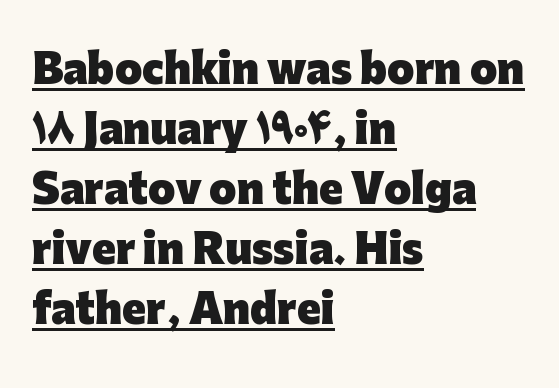
If you drew a ruler down the left edge, every line would touch it. Upright lettering throughout. Serifs: no, the terminals of the letterforms are clean. Plenty of ink on the page — the face is bold. Caption: standard tracking, unaltered. Leading matches the norm, producing a regular column.
